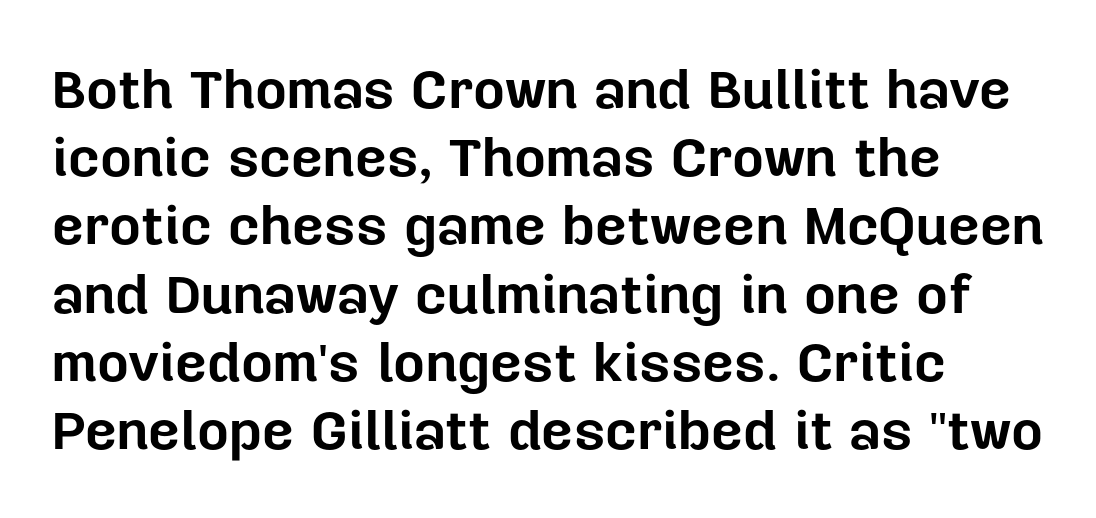
Descender tails drop into unmarked territory. Varying glyph widths throughout — classic text-font behaviour. The line texture is even and compact thanks to regular tracking. Pretty heavy lettering here — definitely bold. The lines in this sample share a left origin and differ only in where they stop.
